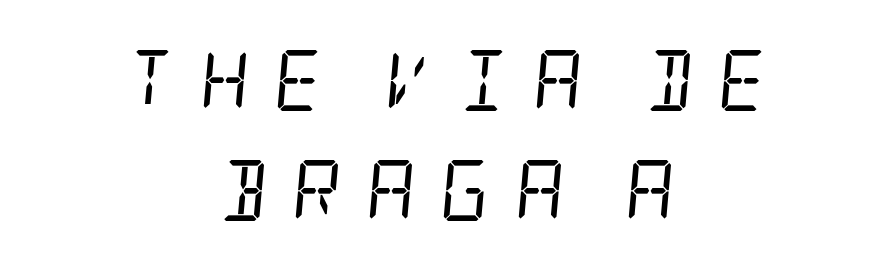
Q: Is the text bold? A: No.
Q: Is the text italic (slanted)? A: Yes, it leans right by about 5 degrees.
Q: Is the typeface a serif or a sans-serif typeface? A: Serif.
Q: Is the text underlined? A: No.
Q: How is the paragraph aligned? A: Centered.
Q: Is the spacing between letters normal or unusually wide? A: Unusually wide.
Q: Width (condensed, normal, or wide)? A: Condensed.
Q: Stroke contrast? A: Low.
Q: x-height? A: Large.
